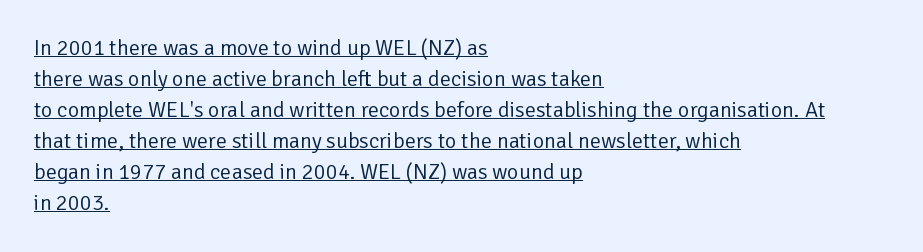
Q: Is the text bold? A: No.
Q: Is the text italic (slanted)? A: No, it is upright.
Q: Is the text underlined? A: Yes.
Q: How is the paragraph aligned? A: Left-aligned.
Q: Is the spacing between letters normal or unusually wide? A: Normal.
Q: Is the spacing between lines tight, normal or loose? A: Normal.
